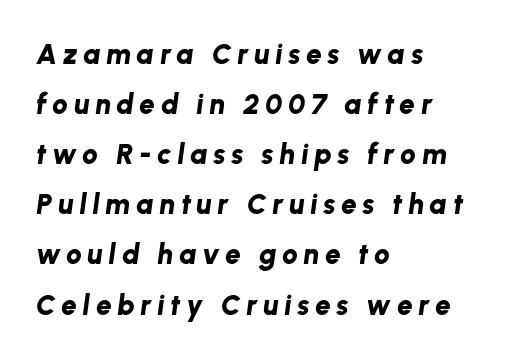
The image shows 28 px bold type, italic (leaning right); set left-aligned, line spacing 1.79x, unusually wide letter spacing (+0.2 em), not underlined; low stroke contrast and a medium x-height.
